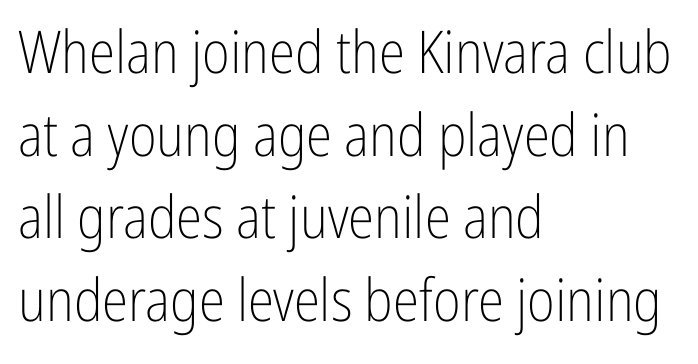
Spacing between characters is what you'd get straight out of the box. Left-aligned paragraph, ragged on the right. Character widths vary here, with narrow letters taking less room than wide ones. How would I describe the line gaps? Plain and ordinary. Check under the words: just untouched page. Italic? Not at all — the glyphs are vertical.
